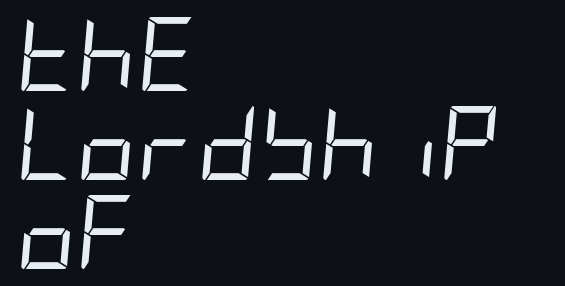
{"italic": "yes", "lean": "right", "slant_degrees": 5, "bold": "no", "weight": "regular", "width": "condensed", "stroke_contrast": "low", "x_height": "large", "underline": "no", "align": "left", "line_spacing_ratio": 1.2, "letter_spacing": "normal", "letter_spacing_em": 0.0, "glyph_px": 74}
